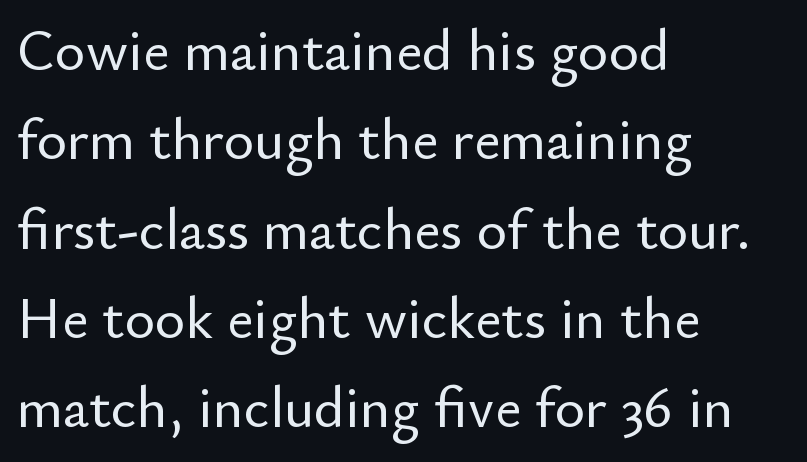
The image shows 58 px sans-serif type, upright; set left-aligned, normal line spacing (1.54x), normal letter spacing, not underlined; low stroke contrast and a small x-height.
